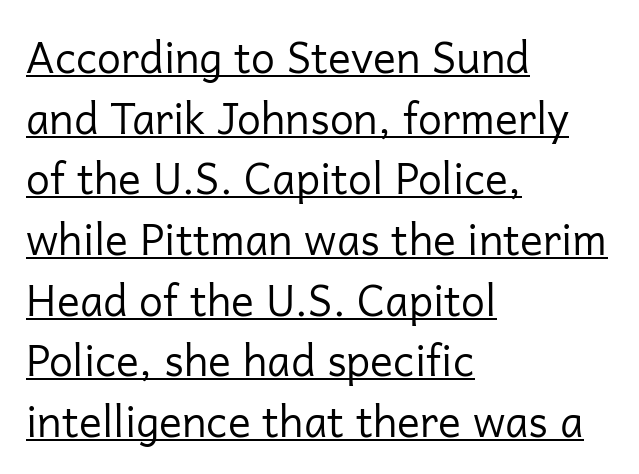
The image shows 43 px regular-weight sans-serif type, upright; set left-aligned, normal line spacing (1.41x), normal letter spacing, underlined; low stroke contrast and a medium x-height.
